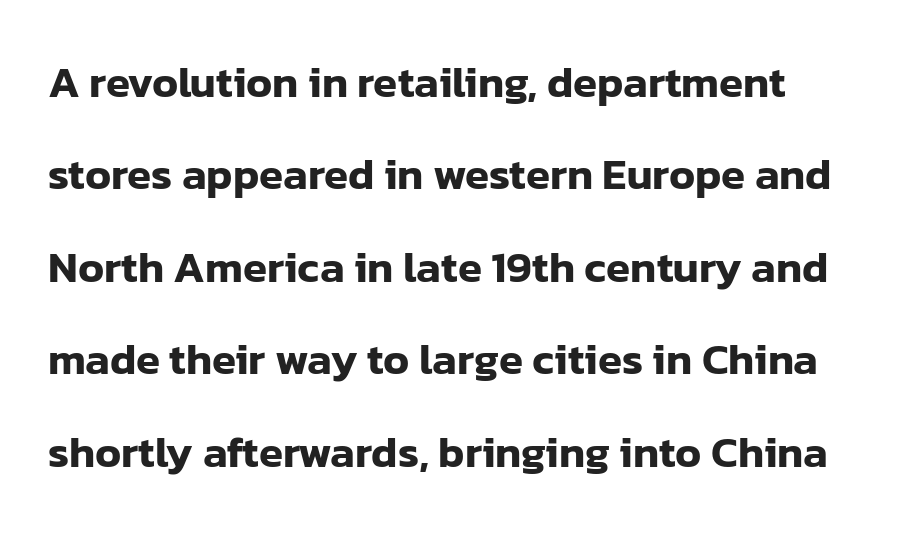
Compared with typical paragraphs, the rows here are farther apart. The specimen reads as upright at a glance. Honestly, there is no underline to notice here at all. Inter-character spacing is left at the font's built-in metrics.
